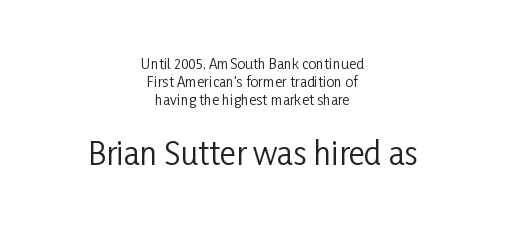
Q: Is the text bold? A: No.
Q: Is the text italic (slanted)? A: No, it is upright.
Q: Is the typeface a serif or a sans-serif typeface? A: Sans-serif.
Q: Is the text underlined? A: No.
Q: How is the paragraph aligned? A: Centered.
Q: Is the spacing between letters normal or unusually wide? A: Normal.
Q: Is the spacing between lines tight, normal or loose? A: Normal.
Q: Which block of text is set in a larger size, the first (top) or the second (bottom)? A: The second (bottom) one.
Q: Width (condensed, normal, or wide)? A: Condensed.
Q: Stroke contrast? A: Low.
Q: x-height? A: Medium.
Q: Monospaced? A: No.
